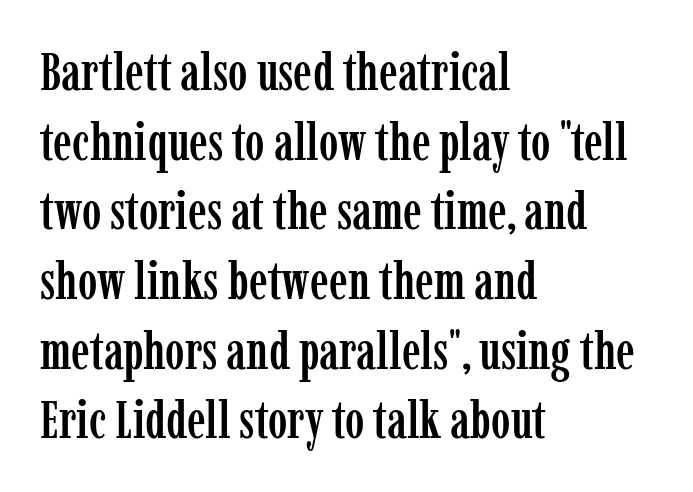
The passage shown is typed in a proportional face where columns would drift. Left-aligned paragraph, ragged on the right. Does the lettering tilt? It doesn't — this is upright. This block has exactly the height ordinary leading produces. The line texture is even and compact thanks to regular tracking. The space directly below the letters is spotless.
